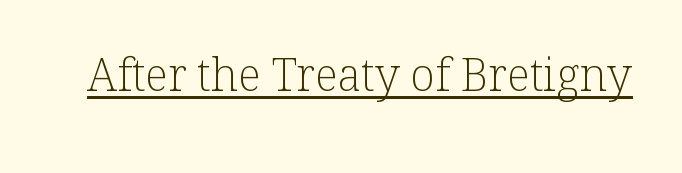
Q: Is the text bold? A: No.
Q: Is the text italic (slanted)? A: No, it is upright.
Q: Is the typeface a serif or a sans-serif typeface? A: Serif.
Q: Is the text underlined? A: Yes.
Q: Is the spacing between letters normal or unusually wide? A: Normal.
Q: Width (condensed, normal, or wide)? A: Normal.
Q: Stroke contrast? A: Low.
Q: x-height? A: Medium.
Q: Monospaced? A: No.
